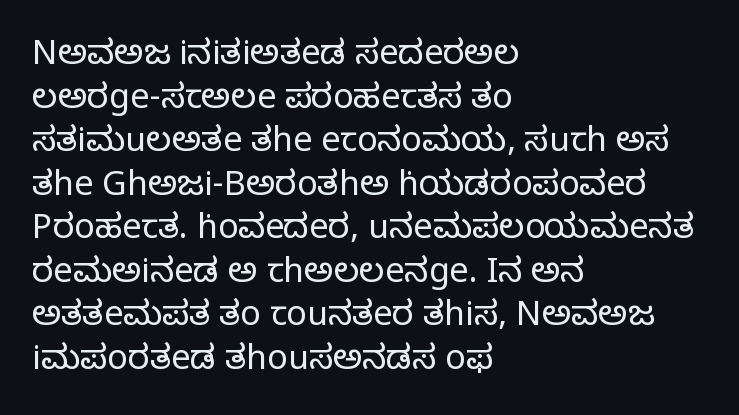
Q: Is the text bold? A: No.
Q: Is the text italic (slanted)? A: No, it is upright.
Q: Is the typeface a serif or a sans-serif typeface? A: Serif.
Q: Is the text underlined? A: No.
Q: How is the paragraph aligned? A: Left-aligned.
Q: Is the spacing between letters normal or unusually wide? A: Normal.
Q: Is the spacing between lines tight, normal or loose? A: Normal.
Q: Width (condensed, normal, or wide)? A: Normal.
Q: Stroke contrast? A: Low.
Q: x-height? A: Large.
Q: Monospaced? A: No.
